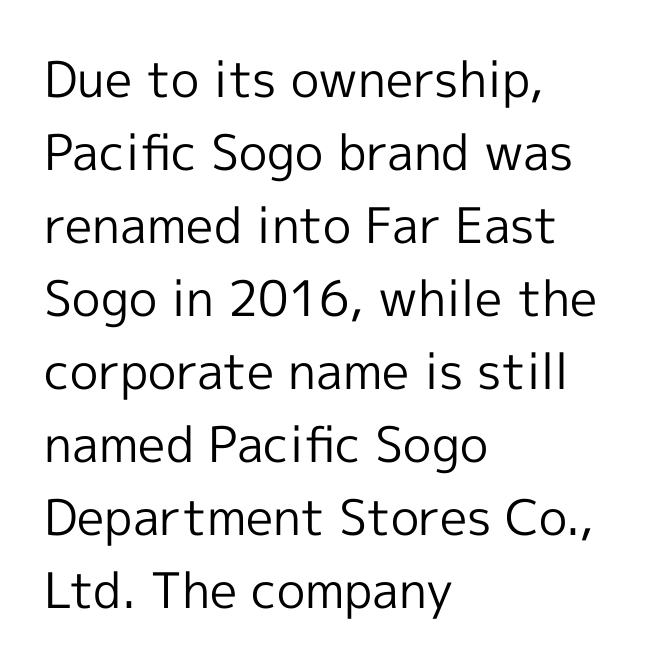
The image shows 49 px regular-weight sans-serif type, upright; set left-aligned, normal line spacing (1.49x), normal letter spacing, not underlined; a medium x-height.
